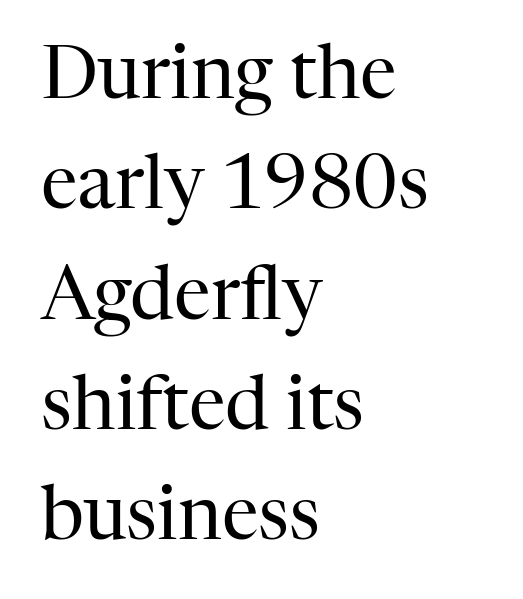
Is the letter spacing exaggerated? No — it looks like the ordinary default. Nothing heavy about these letters — not bold at all. Compared with typical paragraphs, the rows here are spaced about the same. You can tell from the footed stems that serif type was used. Each letter keeps its own natural width here, so spacing adapts to shape. Ordinary non-slanted type is in use.
